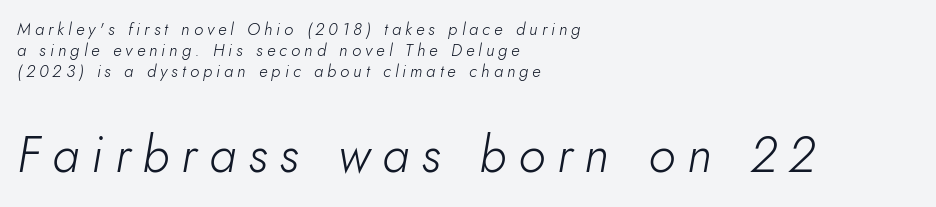
Plain, unruled lines of type. The lines are quadded left. Stem width sits at or under what a default text font uses. A typesetter would call this proportional, since set widths differ per character.
